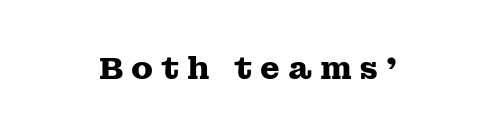
The characters look thick and weighty, a clear bold. Check where the strokes stop: tiny serifs finish them off. Think of a printed novel: that variable character pitch is what you see here. Centered paragraph, ragged on both sides. The string is rendered with underlining switched off.
